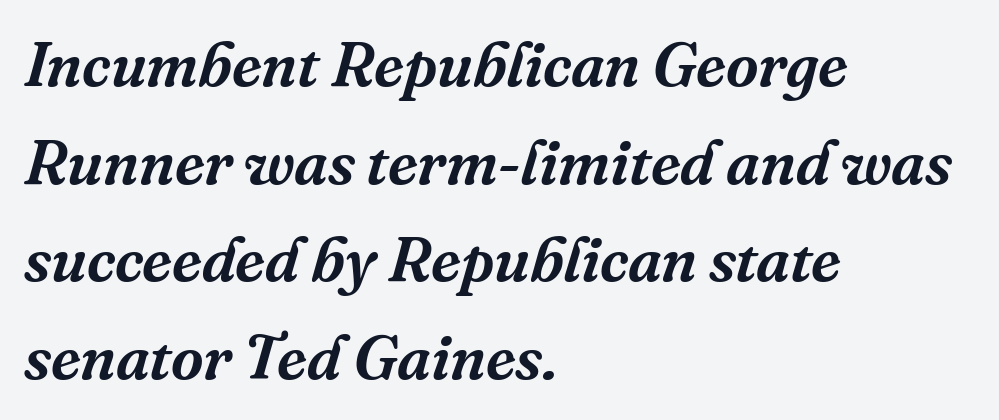
The image shows 63 px serif type, italic (leaning right); set left-aligned, normal line spacing (1.55x), normal letter spacing, not underlined; medium stroke contrast and a medium x-height.
